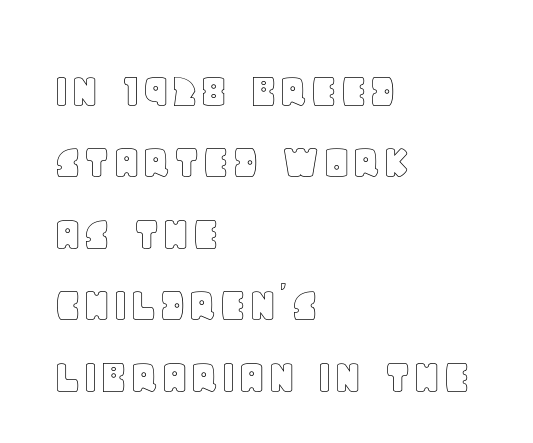
Q: Is the text italic (slanted)? A: No, it is upright.
Q: Is the text underlined? A: No.
Q: How is the paragraph aligned? A: Left-aligned.
Q: Is the spacing between letters normal or unusually wide? A: Normal.
Q: Is the spacing between lines tight, normal or loose? A: Normal.
Q: Width (condensed, normal, or wide)? A: Normal.
Q: x-height? A: Large.
Q: Monospaced? A: No.
